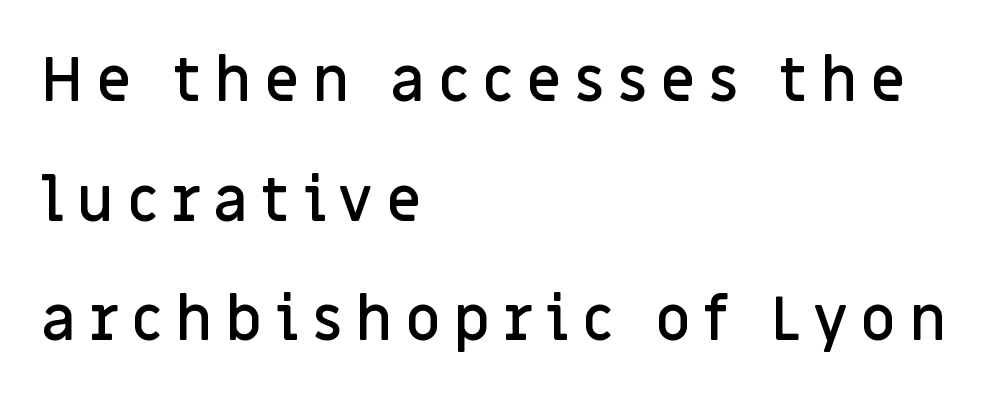
Q: Is the text bold? A: Semi-bold.
Q: Is the text italic (slanted)? A: No, it is upright.
Q: Is the typeface a serif or a sans-serif typeface? A: Sans-serif.
Q: Is the text underlined? A: No.
Q: How is the paragraph aligned? A: Left-aligned.
Q: Is the spacing between letters normal or unusually wide? A: Unusually wide.
Q: Is the spacing between lines tight, normal or loose? A: Loose.
Q: Width (condensed, normal, or wide)? A: Normal.
Q: Stroke contrast? A: Low.
Q: x-height? A: Large.
Q: Monospaced? A: No.
